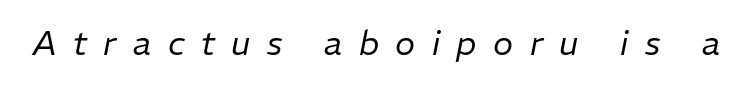
The image shows 34 px regular-weight type, italic (leaning right); set unusually wide letter spacing (+0.48 em), not underlined; low stroke contrast and a medium x-height.
